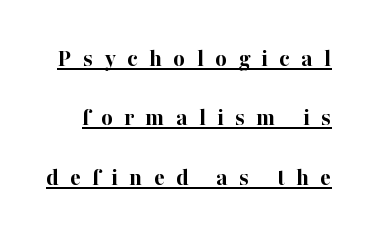
Q: Is the text bold? A: Yes.
Q: Is the text italic (slanted)? A: No, it is upright.
Q: Is the text underlined? A: Yes.
Q: Is the spacing between letters normal or unusually wide? A: Unusually wide.
Q: Is the spacing between lines tight, normal or loose? A: Loose.
